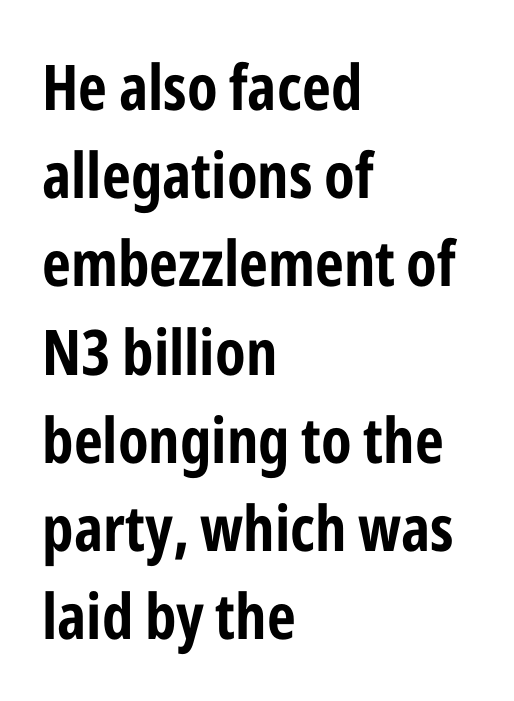
{"serif": "no", "italic": "no", "bold": "yes", "weight": "bold", "width": "condensed", "stroke_contrast": "low", "x_height": "medium", "monospaced": "no", "underline": "no", "align": "left", "line_spacing": "normal", "line_spacing_ratio": 1.4, "letter_spacing": "normal", "letter_spacing_em": 0.0, "glyph_px": 63}
